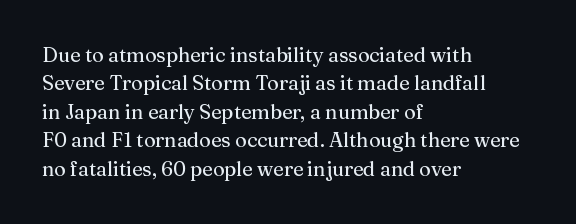
Q: Is the text italic (slanted)? A: No, it is upright.
Q: Is the text underlined? A: No.
Q: How is the paragraph aligned? A: Left-aligned.
Q: Is the spacing between letters normal or unusually wide? A: Normal.
Q: Is the spacing between lines tight, normal or loose? A: Normal.
